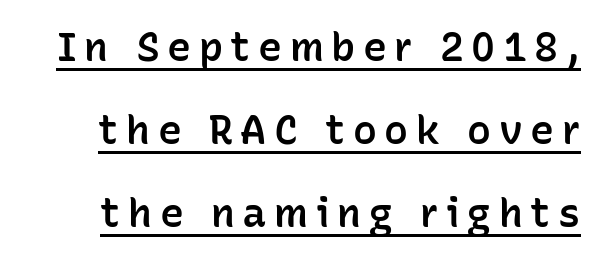
Q: Is the text bold? A: Semi-bold.
Q: Is the text italic (slanted)? A: No, it is upright.
Q: Is the typeface a serif or a sans-serif typeface? A: Sans-serif.
Q: Is the text underlined? A: Yes.
Q: Is the spacing between lines tight, normal or loose? A: Loose.
Q: Width (condensed, normal, or wide)? A: Normal.
Q: Stroke contrast? A: Low.
Q: x-height? A: Medium.
Q: Monospaced? A: No.
